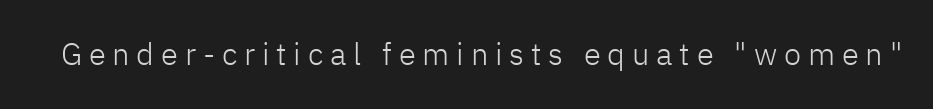
The image shows 31 px light sans-serif type, upright; set unusually wide letter spacing (+0.22 em), not underlined; low stroke contrast and a medium x-height.
